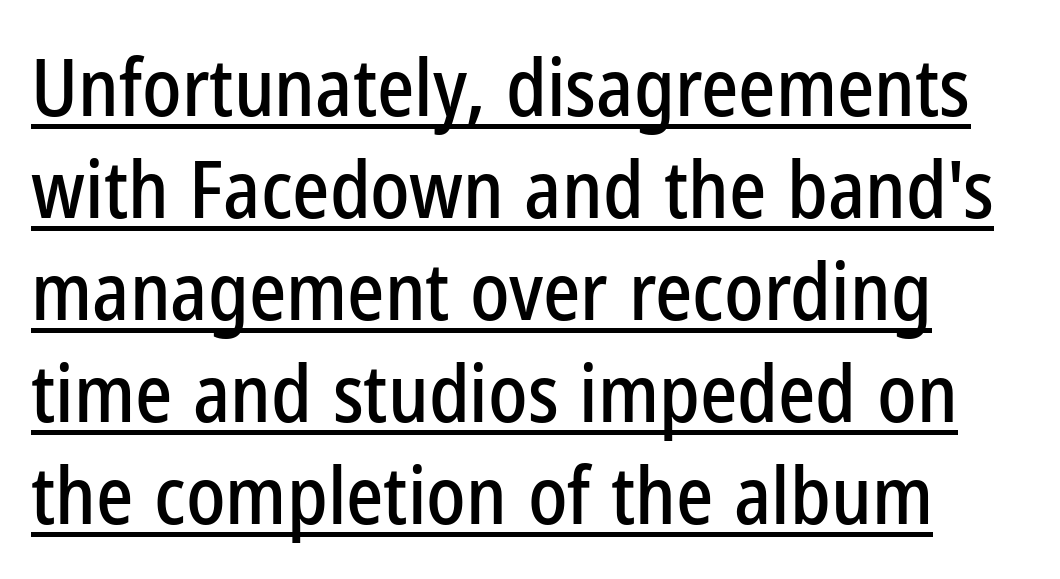
Q: Is the text italic (slanted)? A: No, it is upright.
Q: Is the typeface a serif or a sans-serif typeface? A: Sans-serif.
Q: Is the text underlined? A: Yes.
Q: Is the spacing between letters normal or unusually wide? A: Normal.
Q: Is the spacing between lines tight, normal or loose? A: Normal.
Q: Width (condensed, normal, or wide)? A: Condensed.
Q: Stroke contrast? A: Low.
Q: x-height? A: Medium.
Q: Monospaced? A: No.
